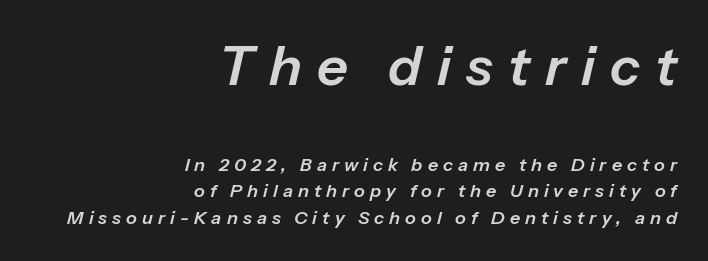
Which margin do the lines hug? The right one — the left edge is uneven. Character widths vary here, with narrow letters taking less room than wide ones. The lettering tilts uniformly, giving the passage an italic look. The emphasis by scale lands on block number one, above. Substantial extra tracking has been applied to these lines.
